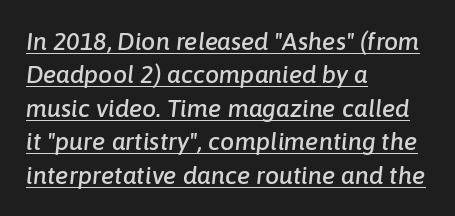
Q: Is the text italic (slanted)? A: Yes, it leans right by about 6 degrees.
Q: Is the text underlined? A: Yes.
Q: How is the paragraph aligned? A: Left-aligned.
Q: Is the spacing between letters normal or unusually wide? A: Normal.
Q: Is the spacing between lines tight, normal or loose? A: Normal.
